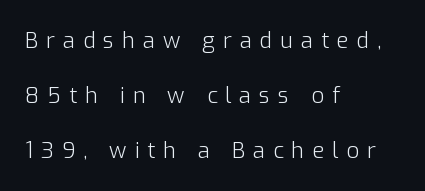
The image shows 22 px text type, upright; set left-aligned, loose line spacing (2.49x), unusually wide letter spacing (+0.36 em), not underlined.
